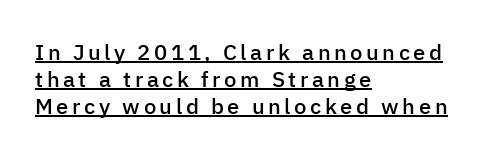
The image shows 22 px text type, upright; set left-aligned, line spacing 1.22x, underlined.
